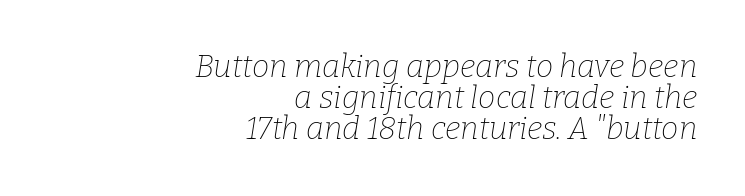
{"serif": "yes", "italic": "yes", "lean": "right", "slant_degrees": 9, "bold": "no", "weight": "thin", "width": "normal", "stroke_contrast": "low", "x_height": "medium", "monospaced": "no", "underline": "no", "align": "right", "line_spacing": "tight", "line_spacing_ratio": 1.0, "letter_spacing": "normal", "letter_spacing_em": 0.0, "glyph_px": 31}
